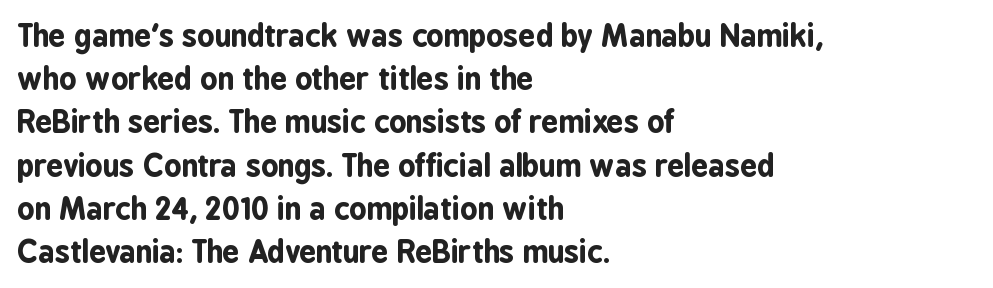
The specimen omits any rule beneath the text block's lines. These lines carry a lot of weight — the face is fully bold. These lines are composed in type without serifs. This sample keeps an unexceptional amount of space between lines. Do the characters align in a grid? No, the font is proportional.
